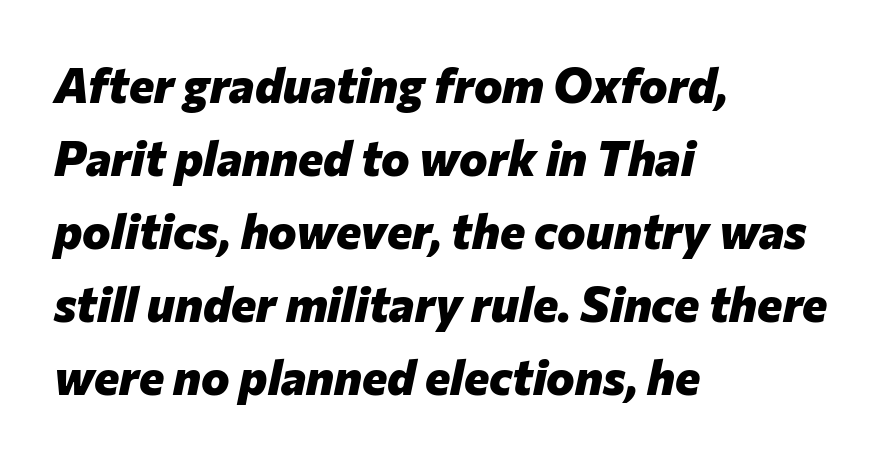
{"italic": "yes", "lean": "right", "slant_degrees": 12, "bold": "yes", "weight": "heavy", "width": "normal", "stroke_contrast": "low", "x_height": "medium", "monospaced": "no", "underline": "no", "align": "left", "line_spacing": "normal", "line_spacing_ratio": 1.52, "letter_spacing": "normal", "letter_spacing_em": 0.0, "glyph_px": 48}
